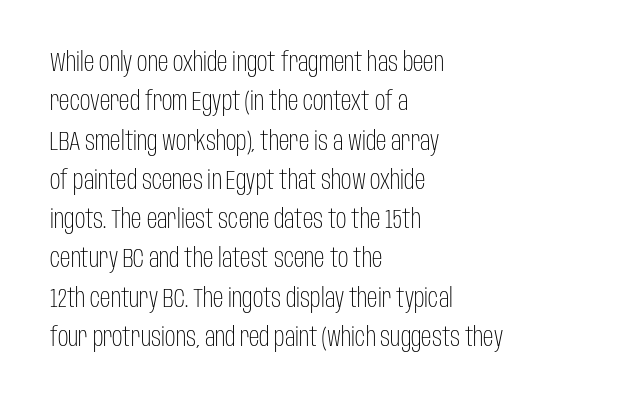
A typesetter would mark this as roman, not italic. Does the leading feel generous? No, just average. The typesetter chose a ragged-right arrangement here. The gaps between neighbouring characters are ordinary and unremarkable. Is this a heavy cut? Hardly; it is regular or lighter. The space directly below the letters is spotless.
